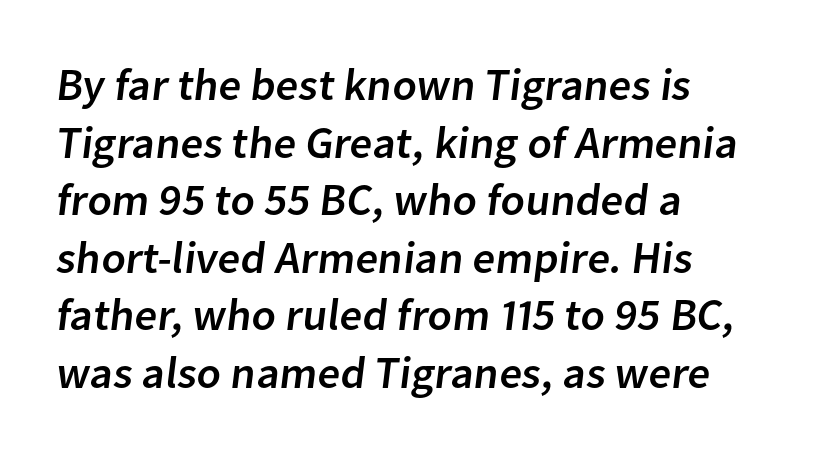
Q: Is the typeface a serif or a sans-serif typeface? A: Sans-serif.
Q: Is the text underlined? A: No.
Q: How is the paragraph aligned? A: Left-aligned.
Q: Is the spacing between letters normal or unusually wide? A: Normal.
Q: Is the spacing between lines tight, normal or loose? A: Normal.
Q: Width (condensed, normal, or wide)? A: Normal.
Q: Stroke contrast? A: Low.
Q: x-height? A: Medium.
Q: Monospaced? A: No.
